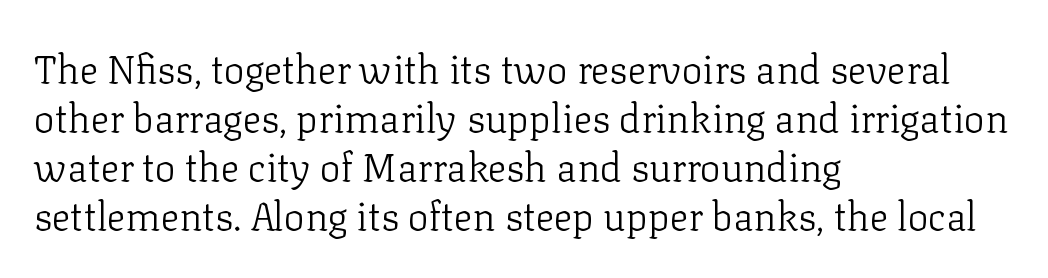
The image shows 39 px light serif type, upright; set left-aligned, normal line spacing (1.26x), normal letter spacing, not underlined; low stroke contrast and a medium x-height.
